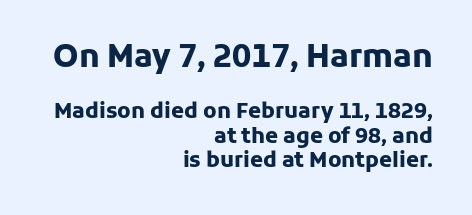
Observe the absence of serifs on each vertical stroke in this sample. The face used here has the dense, thick strokes of a bold. This sample has the flowing, uneven cadence of proportional lettering. Does extra space separate the letters? No, they use regular spacing. The foot of each line stays bare and open. The rendering shrinks the type as you move from the upper chunk to the lower.
